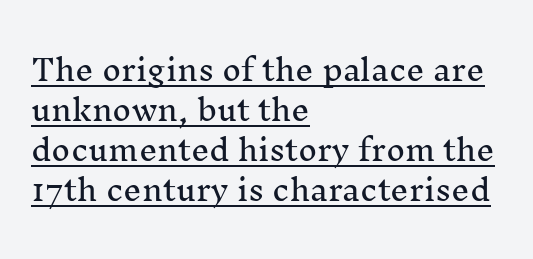
The rendering uses a moderate line-height, typical for paragraphs. Characters follow at the spacing the type designer built in. Serifs: yes, visible at the terminals of the letterforms. Characters remain perfectly vertical along every line. Note the varied advance widths — an 'i' is clearly narrower than an 'm'. The compositor pushed each line to the left boundary.
